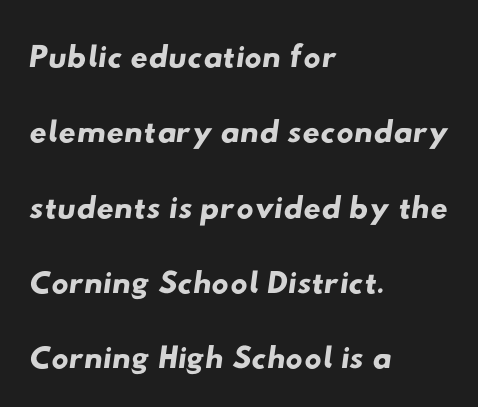
{"serif": "no", "width": "wide", "stroke_contrast": "low", "x_height": "small", "monospaced": "no", "underline": "no", "align": "left", "line_spacing": "normal", "line_spacing_ratio": 1.57, "letter_spacing": "normal", "letter_spacing_em": 0.0, "glyph_px": 48}
